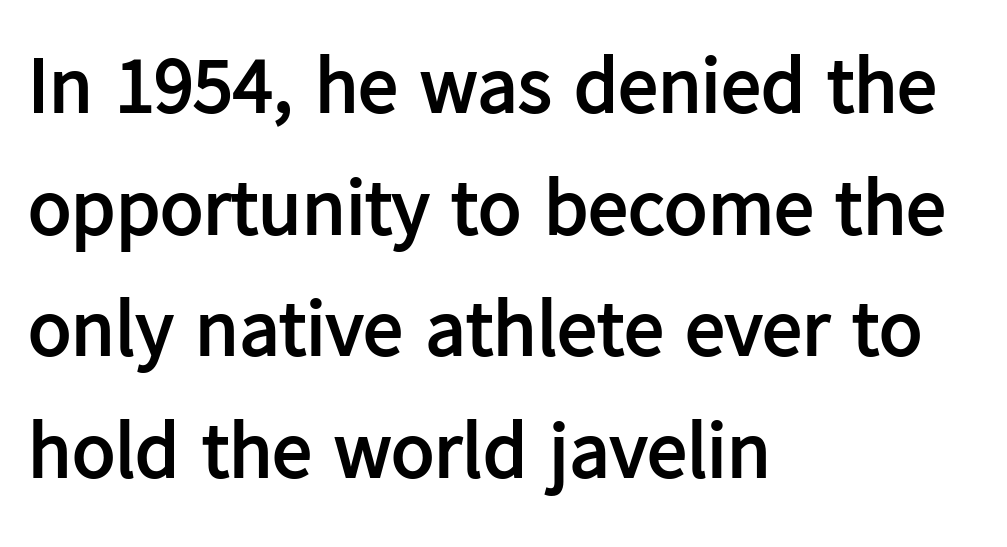
Students, observe: this is what conventionally led text looks like. Caption: standard tracking, unaltered. This sample has the flowing, uneven cadence of proportional lettering. Unlike italic type, these characters show no tilt at all. In CSS terms this would be text-align: left. The space beneath each line is pristine and unruled.
